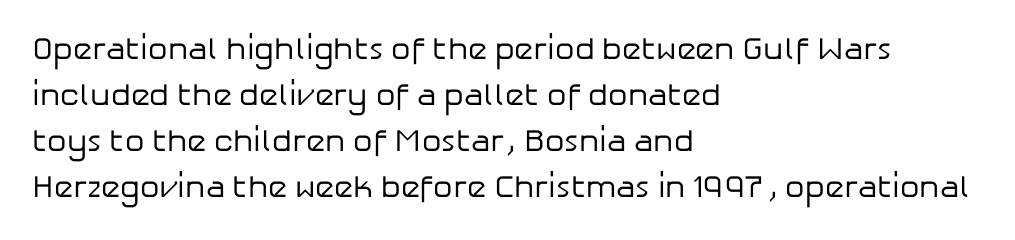
Layout note: lines flush left. The line texture is even and compact thanks to regular tracking. Note: no serifs on the glyphs. A normal amount of white space separates one row of letters from the next. The letters look calm and open, with moderate or lighter stems.
